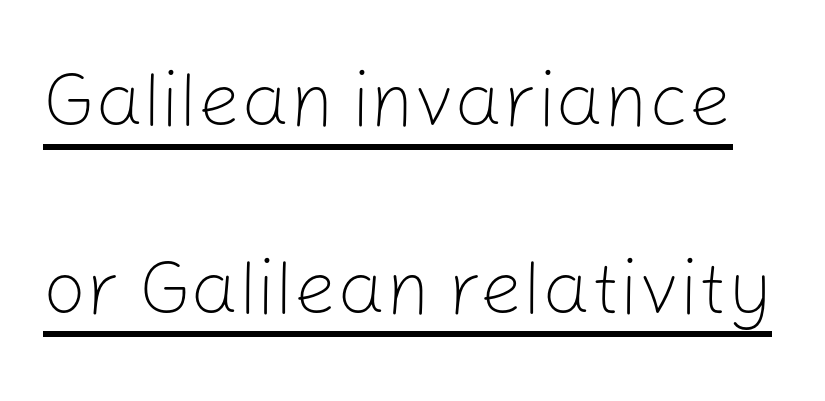
Q: Is the text bold? A: No.
Q: Is the text italic (slanted)? A: No, it is upright.
Q: Is the typeface a serif or a sans-serif typeface? A: Sans-serif.
Q: Is the text underlined? A: Yes.
Q: Is the spacing between letters normal or unusually wide? A: Normal.
Q: Is the spacing between lines tight, normal or loose? A: Loose.
Q: Width (condensed, normal, or wide)? A: Normal.
Q: Stroke contrast? A: Low.
Q: x-height? A: Medium.
Q: Monospaced? A: No.
